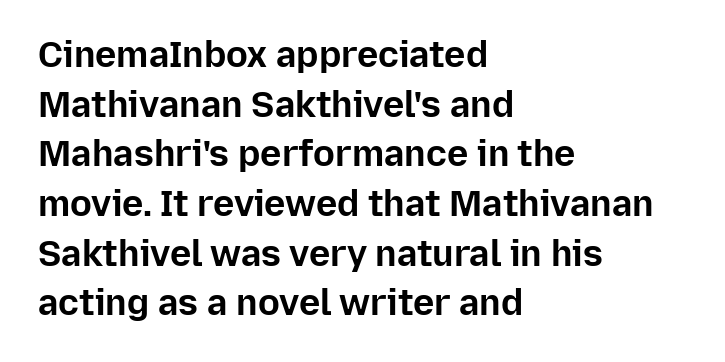
{"serif": "no", "italic": "no", "bold": "yes", "weight": "bold", "width": "normal", "stroke_contrast": "low", "x_height": "medium", "monospaced": "no", "underline": "no", "align": "left", "line_spacing": "normal", "line_spacing_ratio": 1.38, "letter_spacing": "normal", "letter_spacing_em": 0.0, "glyph_px": 36}
